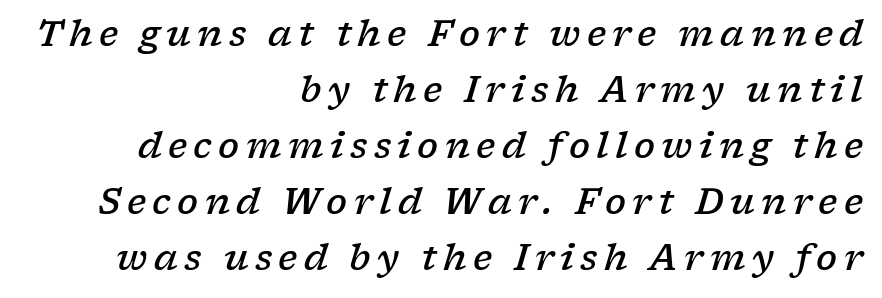
Q: Is the text bold? A: Semi-bold.
Q: Is the text italic (slanted)? A: Yes, it leans right by about 17 degrees.
Q: Is the typeface a serif or a sans-serif typeface? A: Serif.
Q: Is the text underlined? A: No.
Q: How is the paragraph aligned? A: Right-aligned.
Q: Is the spacing between lines tight, normal or loose? A: Normal.
Q: Width (condensed, normal, or wide)? A: Wide.
Q: Stroke contrast? A: Low.
Q: x-height? A: Medium.
Q: Monospaced? A: No.
